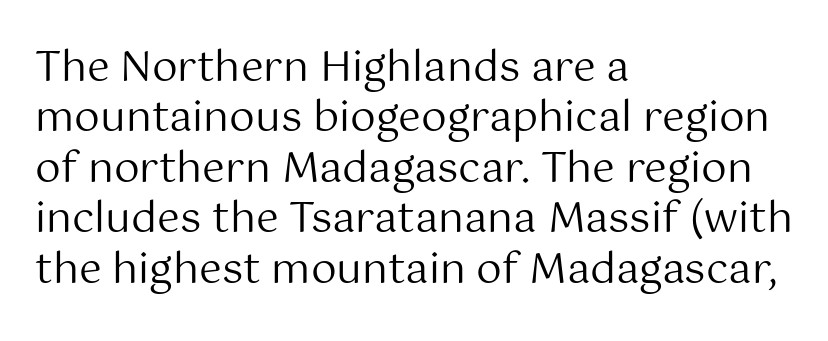
Is this a fixed-width face? No — the glyphs have proportional, varying widths. Heft: none added — not bold. If you drew a ruler down the left edge, every line would touch it. Characters remain perfectly vertical along every line. The gaps between neighbouring characters are ordinary and unremarkable. These lines are composed in type without serifs.
